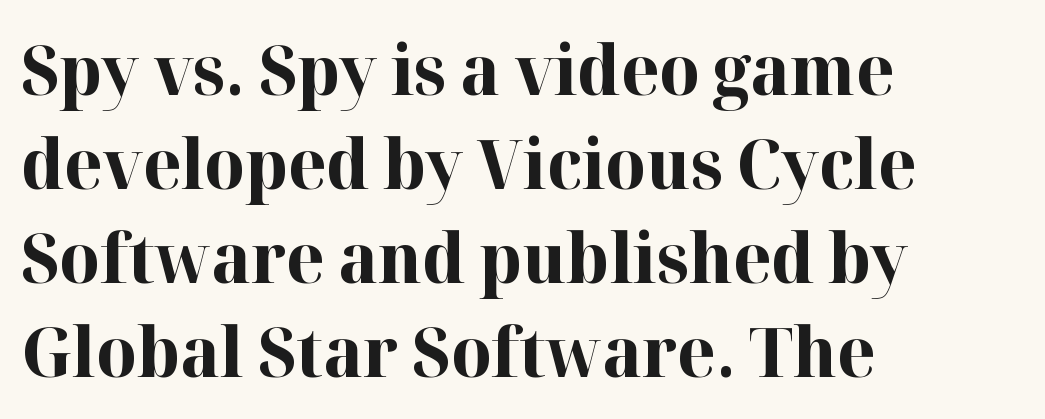
The image shows 69 px bold serif type, upright; set left-aligned, normal line spacing (1.36x), normal letter spacing, not underlined; high stroke contrast and a medium x-height.
